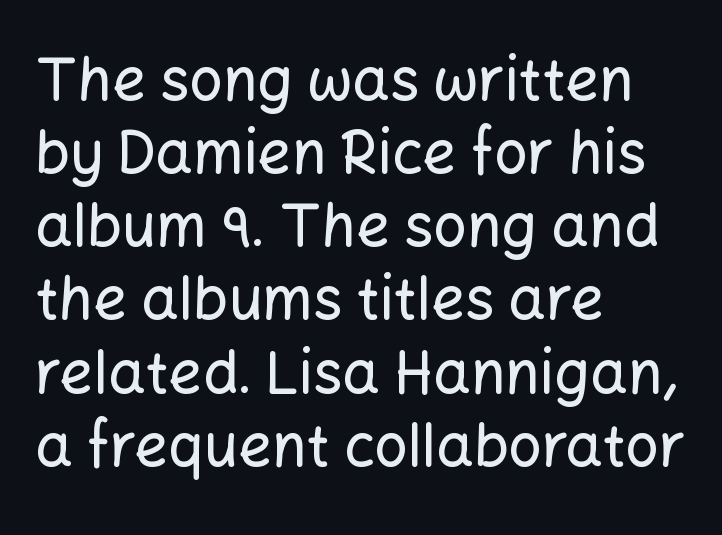
Q: Is the text italic (slanted)? A: No, it is upright.
Q: Is the typeface a serif or a sans-serif typeface? A: Sans-serif.
Q: Is the text underlined? A: No.
Q: How is the paragraph aligned? A: Left-aligned.
Q: Is the spacing between letters normal or unusually wide? A: Normal.
Q: Width (condensed, normal, or wide)? A: Normal.
Q: Stroke contrast? A: Low.
Q: x-height? A: Medium.
Q: Monospaced? A: No.
